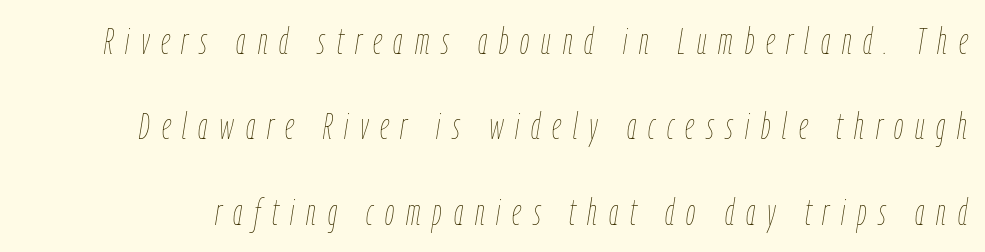
{"italic": "yes", "lean": "right", "slant_degrees": 9, "bold": "no", "weight": "thin", "width": "condensed", "stroke_contrast": "low", "x_height": "medium", "monospaced": "no", "underline": "no", "line_spacing": "loose", "line_spacing_ratio": 2.31, "letter_spacing": "wide", "letter_spacing_em": 0.32, "glyph_px": 37}
